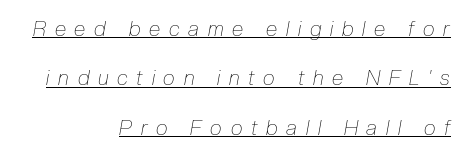
The image shows 21 px text type, italic (leaning right); set right-aligned, loose line spacing (2.35x), unusually wide letter spacing (+0.42 em), underlined.
